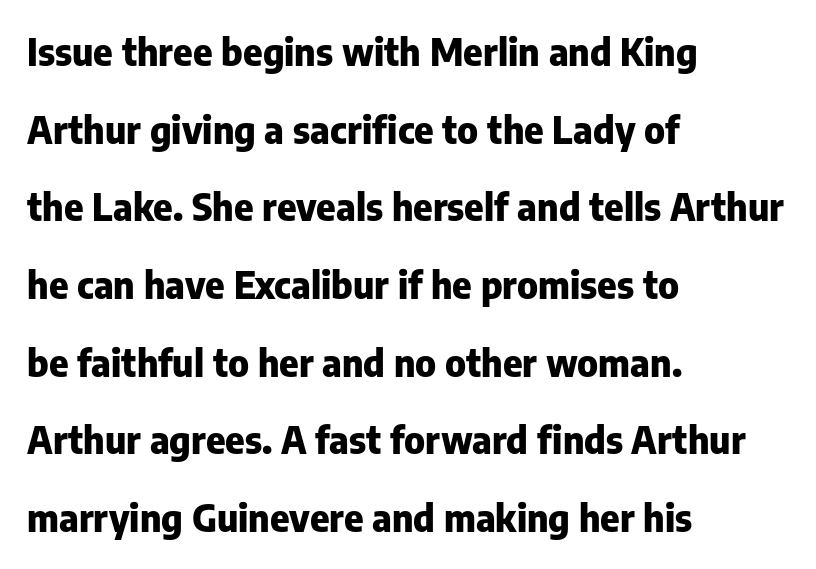
Q: Is the text bold? A: Yes.
Q: Is the text italic (slanted)? A: No, it is upright.
Q: Is the typeface a serif or a sans-serif typeface? A: Sans-serif.
Q: Is the text underlined? A: No.
Q: How is the paragraph aligned? A: Left-aligned.
Q: Is the spacing between letters normal or unusually wide? A: Normal.
Q: Is the spacing between lines tight, normal or loose? A: Loose.
Q: Width (condensed, normal, or wide)? A: Normal.
Q: Stroke contrast? A: Low.
Q: x-height? A: Medium.
Q: Monospaced? A: No.
